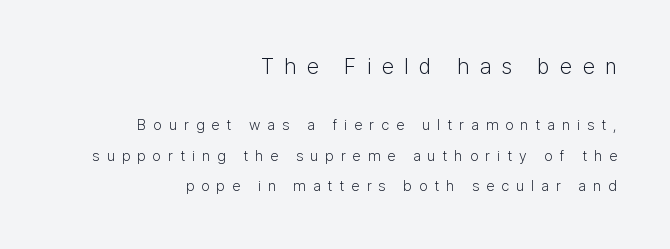
The image shows 22 px text type, upright; set right-aligned, loose line spacing (2.03x), unusually wide letter spacing (+0.47 em), not underlined; the first (top) block is 1.47x larger.
